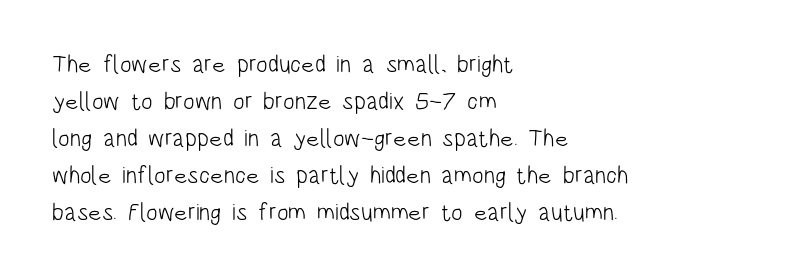
The image shows 24 px text type, upright; set left-aligned, normal line spacing (1.54x), normal letter spacing, not underlined.
